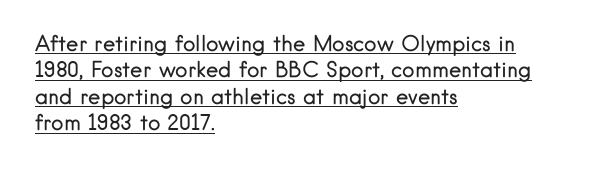
{"italic": "no", "bold": "no", "underline": "yes", "align": "left", "line_spacing": "normal", "line_spacing_ratio": 1.26, "letter_spacing": "normal", "letter_spacing_em": 0.0, "glyph_px": 21}
